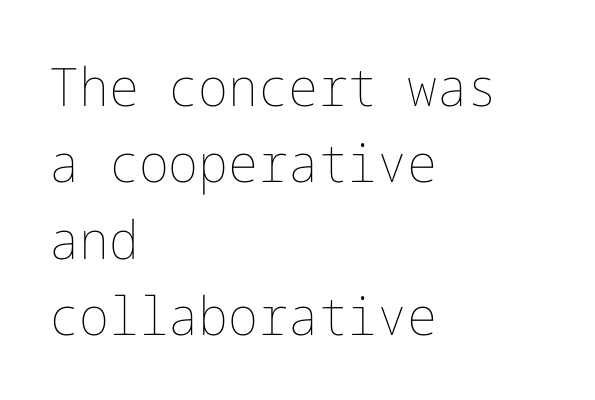
Q: Is the text bold? A: No.
Q: Is the text italic (slanted)? A: No, it is upright.
Q: Is the text underlined? A: No.
Q: How is the paragraph aligned? A: Left-aligned.
Q: Is the spacing between letters normal or unusually wide? A: Normal.
Q: Is the spacing between lines tight, normal or loose? A: Normal.
Q: Width (condensed, normal, or wide)? A: Normal.
Q: Stroke contrast? A: Low.
Q: x-height? A: Medium.
